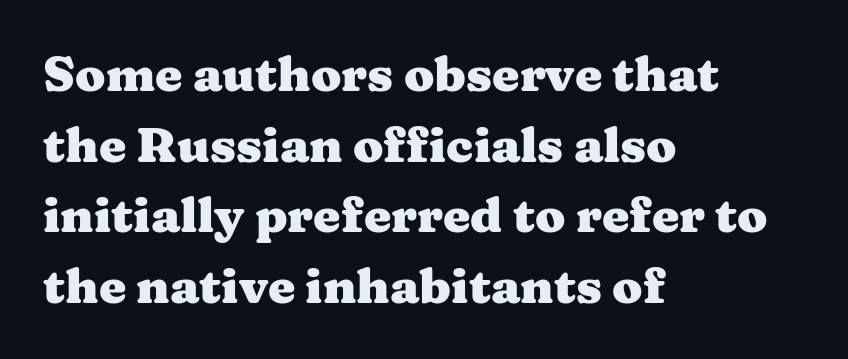
The image shows 49 px heavy, wide serif type, upright; set left-aligned, normal line spacing (1.44x), normal letter spacing, not underlined; medium stroke contrast and a medium x-height.
